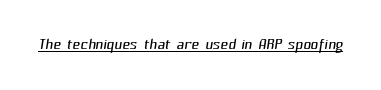
Notice how a bar underscores the lettering throughout. Weight: in the light-to-regular range. The tracking reads as untouched default to a designer's eye.
